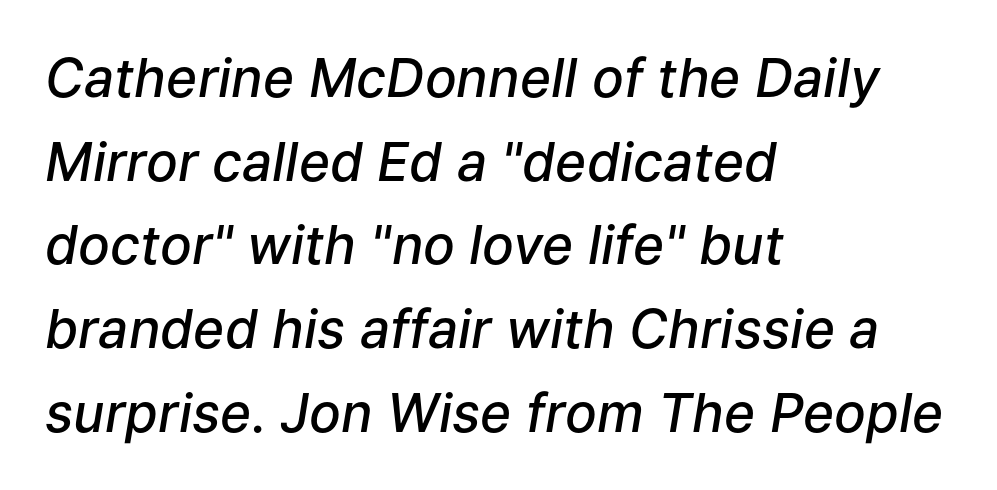
{"italic": "yes", "lean": "right", "slant_degrees": 9, "bold": "semi", "weight": "semibold", "width": "normal", "stroke_contrast": "low", "x_height": "medium", "monospaced": "no", "underline": "no", "align": "left", "line_spacing": "normal", "line_spacing_ratio": 1.58, "letter_spacing": "normal", "letter_spacing_em": 0.0, "glyph_px": 53}
